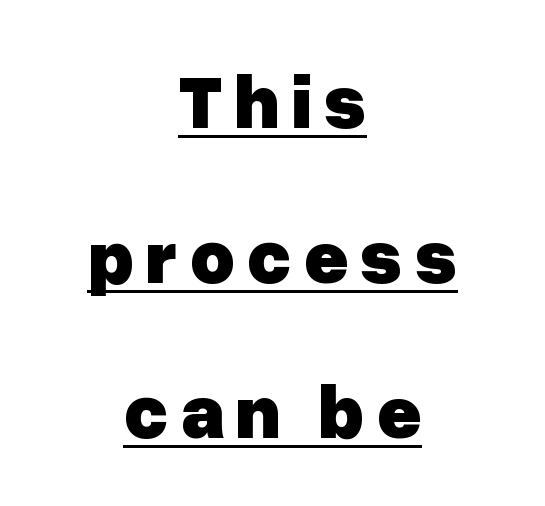
The image shows 77 px heavy sans-serif type, upright; set centered, loose line spacing (2.01x), underlined; low stroke contrast and a medium x-height.
